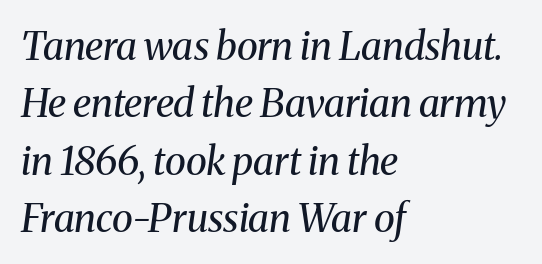
{"serif": "yes", "italic": "yes", "lean": "right", "slant_degrees": 8, "bold": "no", "weight": "regular", "width": "normal", "stroke_contrast": "medium", "x_height": "medium", "monospaced": "no", "underline": "no", "align": "left", "line_spacing": "normal", "line_spacing_ratio": 1.47, "letter_spacing": "normal", "letter_spacing_em": 0.0, "glyph_px": 39}
